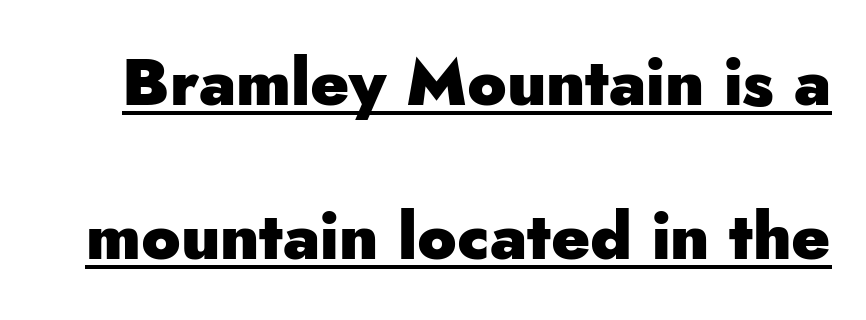
Q: Is the text bold? A: Yes.
Q: Is the text italic (slanted)? A: No, it is upright.
Q: Is the typeface a serif or a sans-serif typeface? A: Sans-serif.
Q: Is the text underlined? A: Yes.
Q: Is the spacing between letters normal or unusually wide? A: Normal.
Q: Is the spacing between lines tight, normal or loose? A: Loose.
Q: Width (condensed, normal, or wide)? A: Normal.
Q: Stroke contrast? A: Low.
Q: x-height? A: Small.
Q: Monospaced? A: No.
